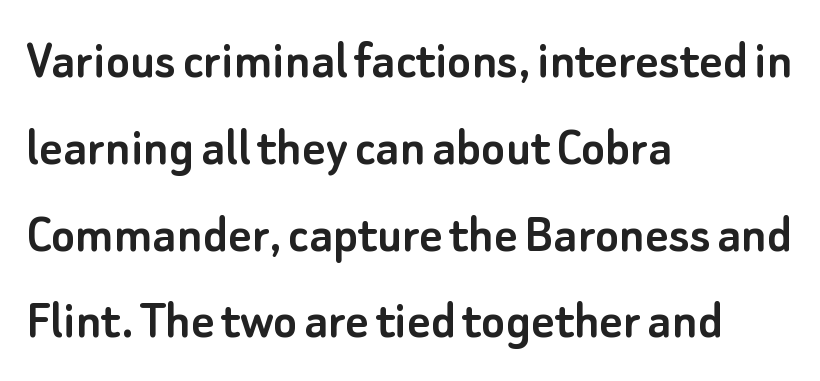
Q: Is the text italic (slanted)? A: No, it is upright.
Q: Is the typeface a serif or a sans-serif typeface? A: Sans-serif.
Q: Is the text underlined? A: No.
Q: How is the paragraph aligned? A: Left-aligned.
Q: Is the spacing between letters normal or unusually wide? A: Normal.
Q: Is the spacing between lines tight, normal or loose? A: Normal.
Q: Width (condensed, normal, or wide)? A: Normal.
Q: Stroke contrast? A: Low.
Q: x-height? A: Small.
Q: Monospaced? A: No.
